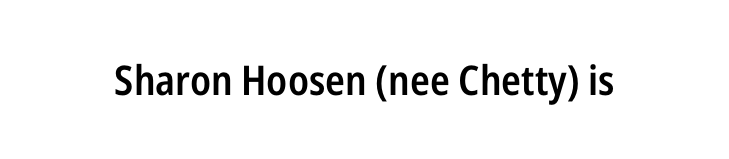
{"serif": "no", "italic": "no", "bold": "semi", "weight": "semibold", "width": "condensed", "stroke_contrast": "low", "x_height": "medium", "monospaced": "no", "underline": "no", "letter_spacing": "normal", "letter_spacing_em": 0.0, "glyph_px": 41}
